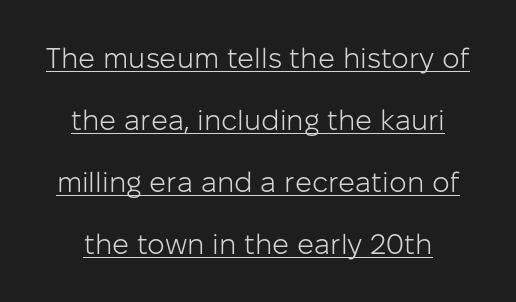
{"serif": "no", "italic": "no", "bold": "no", "weight": "light", "width": "normal", "stroke_contrast": "low", "x_height": "medium", "monospaced": "no", "underline": "yes", "line_spacing": "loose", "line_spacing_ratio": 2.21, "letter_spacing": "normal", "letter_spacing_em": 0.0, "glyph_px": 28}
